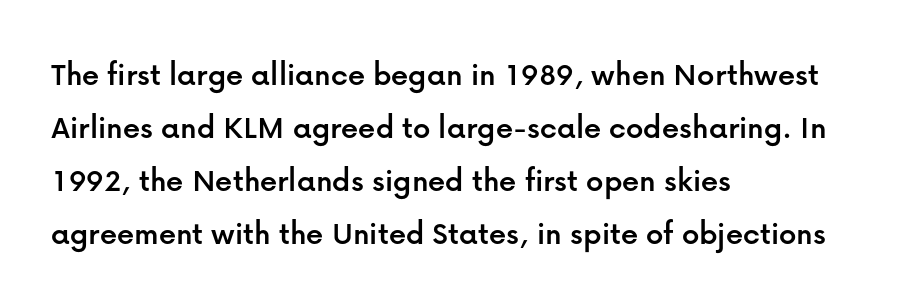
Q: Is the text italic (slanted)? A: No, it is upright.
Q: Is the typeface a serif or a sans-serif typeface? A: Sans-serif.
Q: Is the text underlined? A: No.
Q: How is the paragraph aligned? A: Left-aligned.
Q: Is the spacing between letters normal or unusually wide? A: Normal.
Q: Is the spacing between lines tight, normal or loose? A: Normal.
Q: Width (condensed, normal, or wide)? A: Normal.
Q: Stroke contrast? A: Low.
Q: x-height? A: Medium.
Q: Monospaced? A: No.
